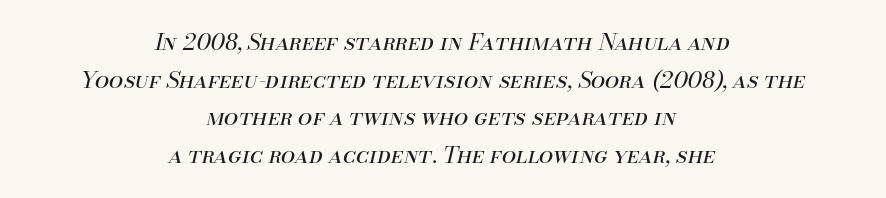
Quick note: italic. This block has exactly the height ordinary leading produces. Default kerning and tracking; the words read as compact shapes. The lines in this sample share a center point and differ in where they start and stop. A quiet, ordinary-to-light weight characterises the typeface. Plain, unruled lines of type.
